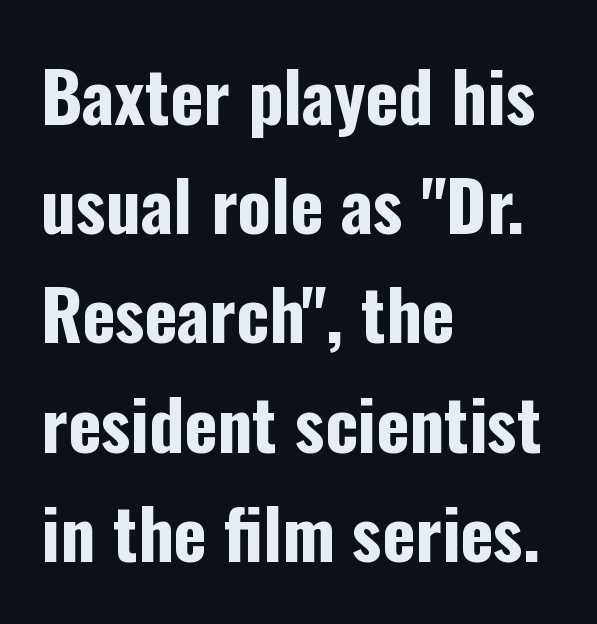
Q: Is the text bold? A: Yes.
Q: Is the text italic (slanted)? A: No, it is upright.
Q: Is the typeface a serif or a sans-serif typeface? A: Sans-serif.
Q: Is the text underlined? A: No.
Q: How is the paragraph aligned? A: Left-aligned.
Q: Is the spacing between letters normal or unusually wide? A: Normal.
Q: Is the spacing between lines tight, normal or loose? A: Normal.
Q: Width (condensed, normal, or wide)? A: Condensed.
Q: Stroke contrast? A: Low.
Q: x-height? A: Medium.
Q: Monospaced? A: No.
